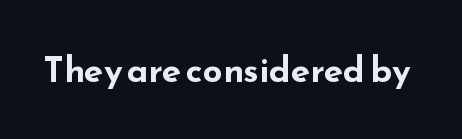
These lines were composed using upright roman letters. Letter spacing: default. How heavy is the stroke? Heavy — this is a bold. The space directly below the letters is spotless. Is this a fixed-width face? No — the glyphs have proportional, varying widths.
